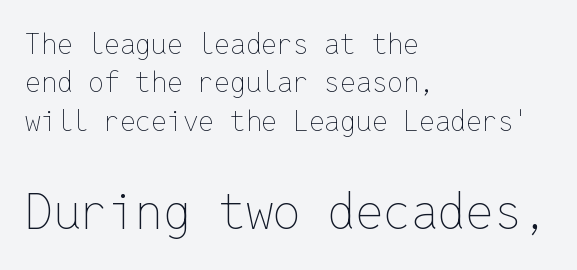
No chunkiness to these letters — they're not bold. The later block is typeset at a bigger size than the earlier block. Decoration check: the copy has no underline. Glyph-to-glyph distance matches everyday printed text. If you drew a ruler down the left edge, every line would touch it.
